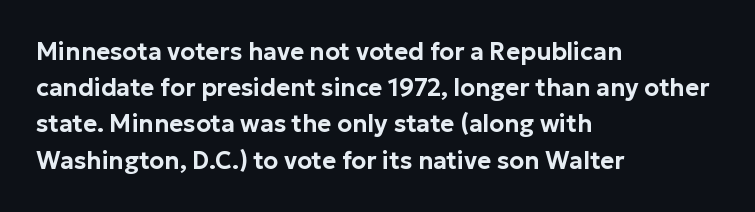
{"italic": "no", "underline": "no", "align": "left", "line_spacing": "normal", "line_spacing_ratio": 1.51, "letter_spacing": "normal", "letter_spacing_em": 0.0, "glyph_px": 24}
